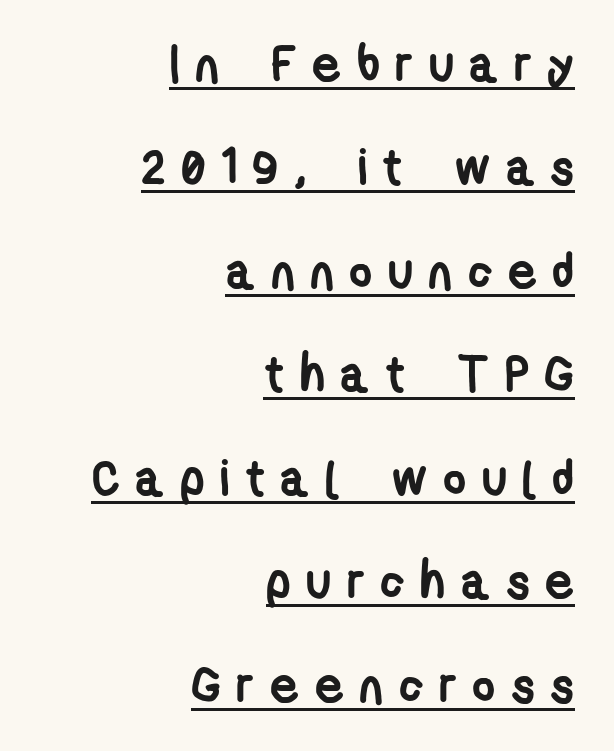
Compared with undecorated copy, this sample adds a rule below the words. Note the varied advance widths — an 'i' is clearly narrower than an 'm'. Compared with an ordinary text face, these strokes are far heavier — a full bold. A great deal of white space separates one row of letters from the next.
